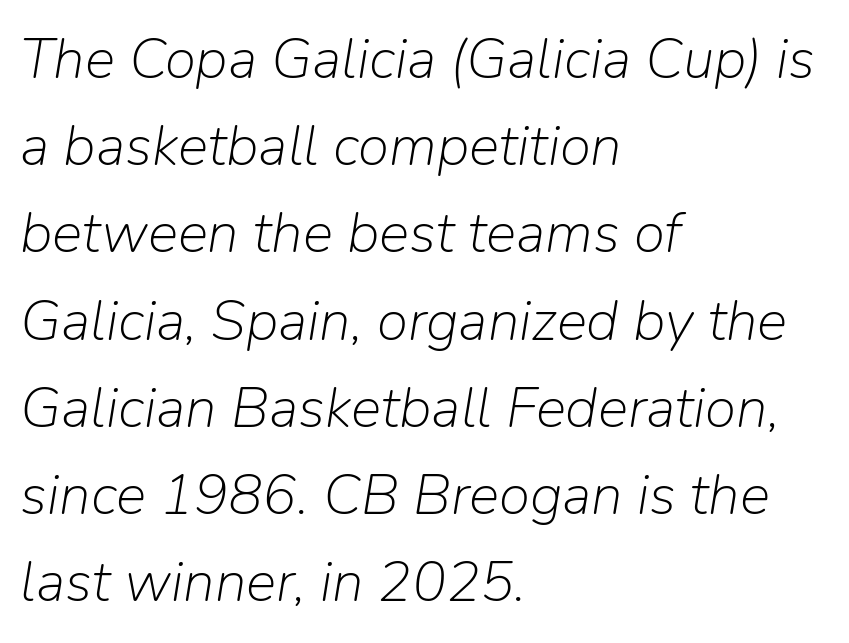
The image shows 57 px light type, italic (leaning right); set left-aligned, normal line spacing (1.53x), normal letter spacing, not underlined; low stroke contrast and a medium x-height.
